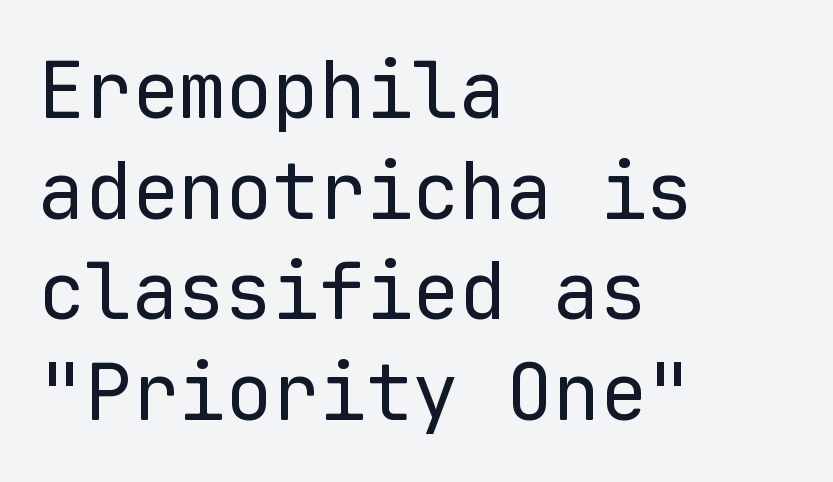
Q: Is the text bold? A: No.
Q: Is the text italic (slanted)? A: No, it is upright.
Q: Is the typeface a serif or a sans-serif typeface? A: Sans-serif.
Q: Is the text underlined? A: No.
Q: How is the paragraph aligned? A: Left-aligned.
Q: Is the spacing between letters normal or unusually wide? A: Normal.
Q: Is the spacing between lines tight, normal or loose? A: Normal.
Q: Width (condensed, normal, or wide)? A: Normal.
Q: Stroke contrast? A: Low.
Q: x-height? A: Medium.
Q: Monospaced? A: Yes.
